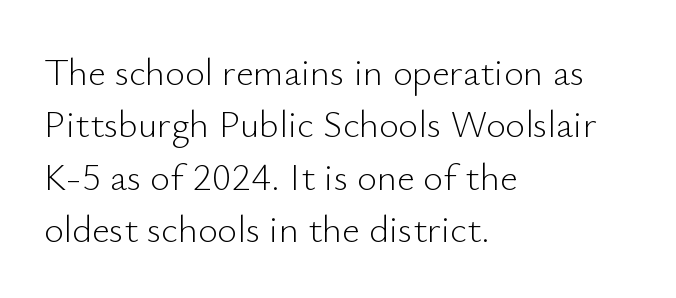
This sample uses plain, unmodified letter spacing. Look at the bottom of the vertical strokes: they stop flat, with no serifs. Regarding leading, the lines here are spaced in the standard way. In CSS terms this would be text-align: left. Posture: vertical.
